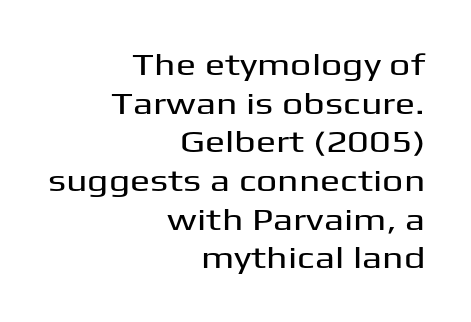
The image shows 30 px wide sans-serif type, upright; set right-aligned, normal line spacing (1.29x), normal letter spacing, not underlined; medium stroke contrast and a medium x-height.
